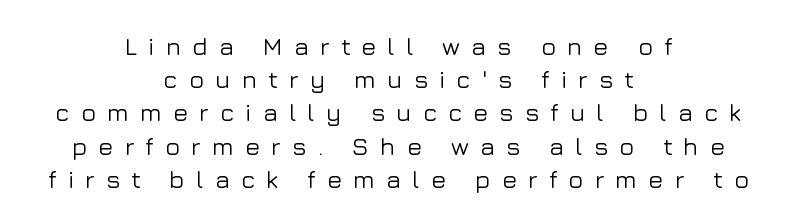
The image shows 25 px text type, upright; set centered, normal line spacing (1.33x), unusually wide letter spacing (+0.44 em), not underlined.
